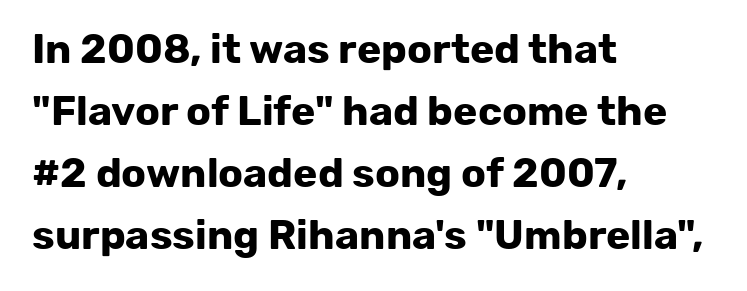
Is the type bold? Yes — the strokes are clearly thick and heavy. Inter-character spacing is left at the font's built-in metrics. What's the leading like? Ordinary, nothing unusual. Short and long lines alike share a common starting point at left. The face used here is proportionally spaced, like ordinary book or web type.
